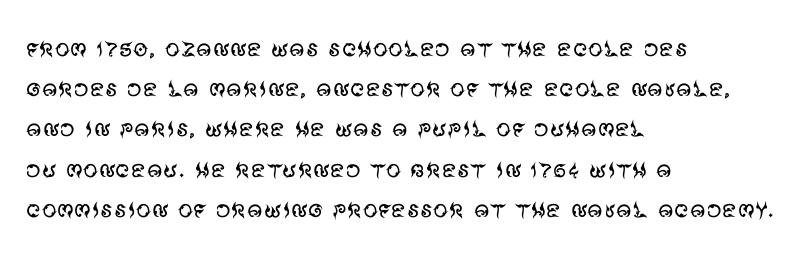
The letters stand straight up with perfectly vertical stems. This sample has the flowing, uneven cadence of proportional lettering. One glance says typical: line gaps are just what's usual. The letterforms sit shoulder to shoulder at normal distance. The font sits on the lighter half of the weight spectrum, regular included. Serif or sans? Sans — the stroke terminals are bare.
